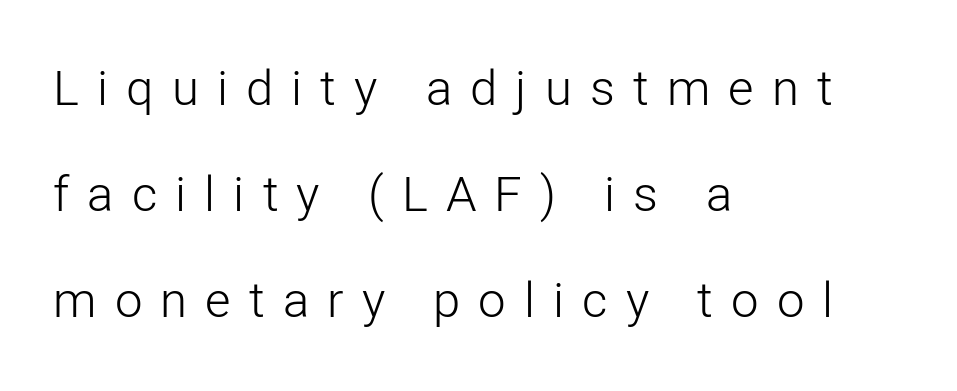
Q: Is the text bold? A: No.
Q: Is the text italic (slanted)? A: No, it is upright.
Q: Is the typeface a serif or a sans-serif typeface? A: Sans-serif.
Q: Is the text underlined? A: No.
Q: How is the paragraph aligned? A: Left-aligned.
Q: Is the spacing between letters normal or unusually wide? A: Unusually wide.
Q: Is the spacing between lines tight, normal or loose? A: Loose.
Q: Width (condensed, normal, or wide)? A: Normal.
Q: Stroke contrast? A: Low.
Q: x-height? A: Medium.
Q: Monospaced? A: No.
